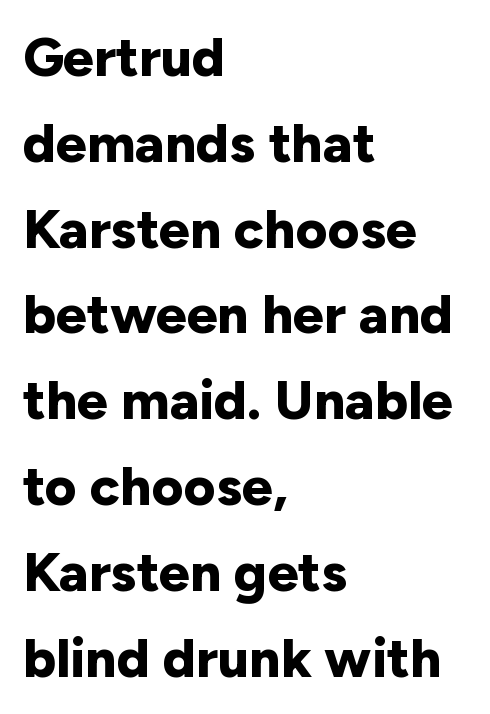
{"serif": "no", "italic": "no", "bold": "yes", "weight": "bold", "width": "normal", "stroke_contrast": "low", "x_height": "medium", "monospaced": "no", "underline": "no", "align": "left", "line_spacing": "normal", "line_spacing_ratio": 1.56, "letter_spacing": "normal", "letter_spacing_em": 0.0, "glyph_px": 55}
